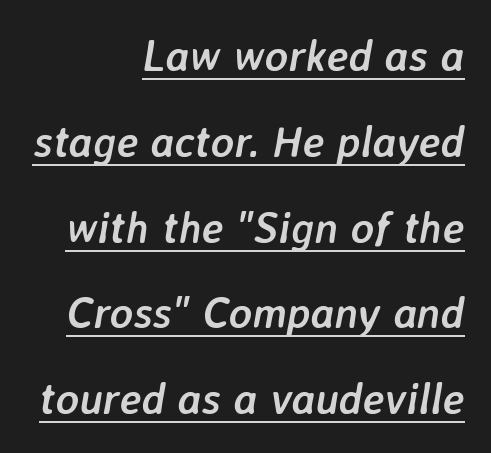
Q: Is the text bold? A: Yes.
Q: Is the text italic (slanted)? A: Yes, it leans right by about 7 degrees.
Q: Is the text underlined? A: Yes.
Q: How is the paragraph aligned? A: Right-aligned.
Q: Is the spacing between letters normal or unusually wide? A: Normal.
Q: Is the spacing between lines tight, normal or loose? A: Loose.
Q: Width (condensed, normal, or wide)? A: Normal.
Q: Stroke contrast? A: Low.
Q: x-height? A: Medium.
Q: Monospaced? A: No.
